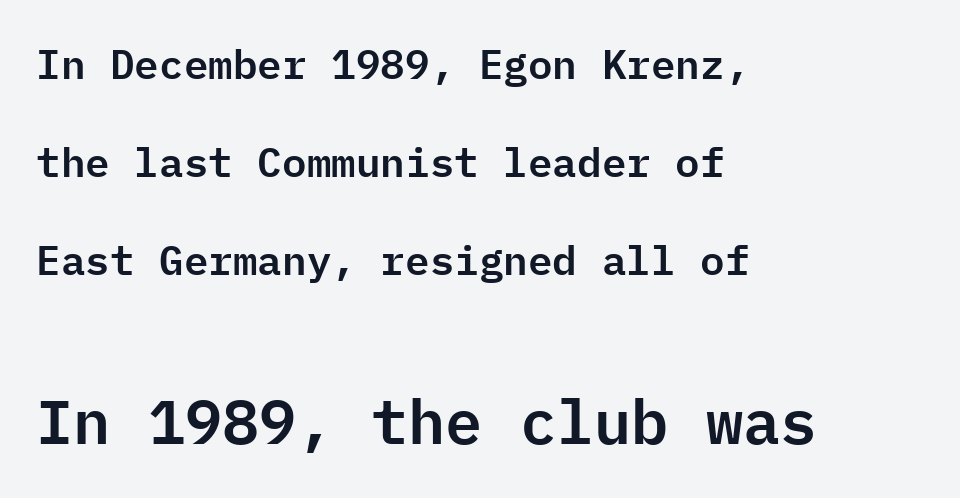
{"serif": "no", "italic": "no", "width": "normal", "stroke_contrast": "low", "x_height": "medium", "monospaced": "yes", "underline": "no", "align": "left", "line_spacing": "loose", "line_spacing_ratio": 2.39, "letter_spacing": "normal", "letter_spacing_em": 0.0, "larger_block": "second", "size_ratio": 1.51, "glyph_px": 62}
